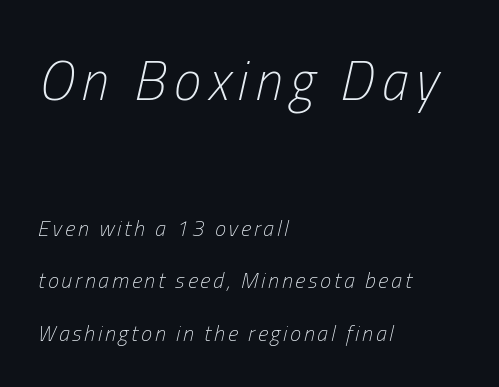
In CSS terms this would be text-align: left. The zone under the glyphs is completely vacant. The rendering uses natural spacing where letterforms have individual widths. The axis of the letterforms is tilted away from vertical. In this sample the first text group is rendered at the bigger scale.
